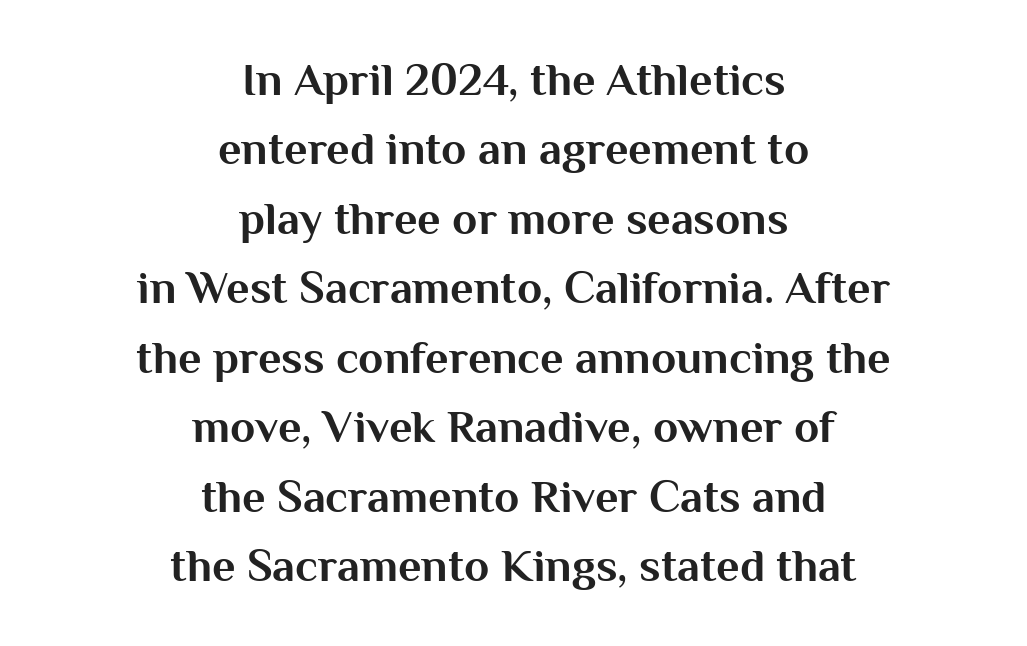
Q: Is the text bold? A: Yes.
Q: Is the text italic (slanted)? A: No, it is upright.
Q: Is the typeface a serif or a sans-serif typeface? A: Sans-serif.
Q: Is the text underlined? A: No.
Q: How is the paragraph aligned? A: Centered.
Q: Is the spacing between letters normal or unusually wide? A: Normal.
Q: Is the spacing between lines tight, normal or loose? A: Normal.
Q: Width (condensed, normal, or wide)? A: Normal.
Q: Stroke contrast? A: Medium.
Q: x-height? A: Medium.
Q: Monospaced? A: No.
